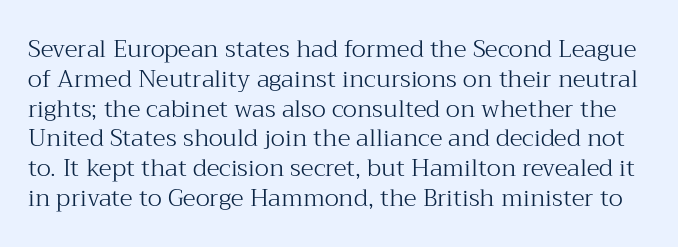
Q: Is the text bold? A: No.
Q: Is the text italic (slanted)? A: No, it is upright.
Q: Is the text underlined? A: No.
Q: Is the spacing between letters normal or unusually wide? A: Normal.
